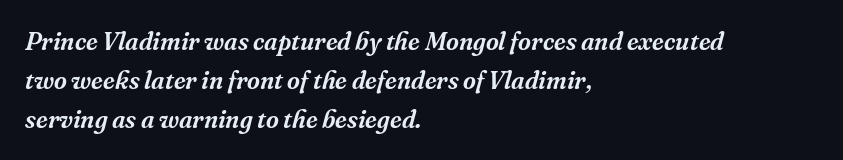
Slant detected: the letters are inclined. Quick note: underline off. Honestly, the row spacing looks completely unremarkable. Line starts are locked; line ends wander.
